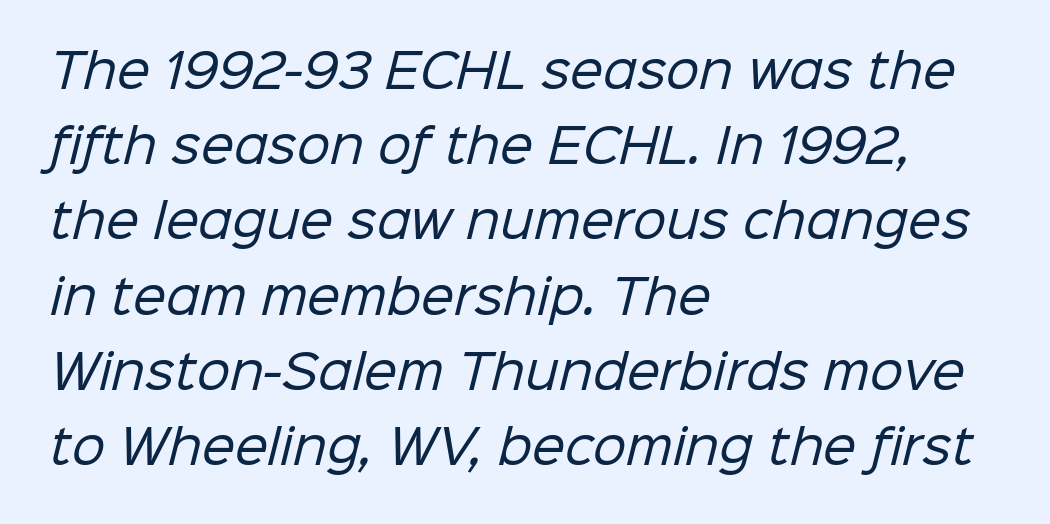
The letters advance in unequal steps, a hallmark of proportional type. Counters stay open thanks to moderate or lighter strokes. The passage shown is not underscored anywhere. All the whitespace from short lines collects on the right. A typesetter would label this face a sans.
